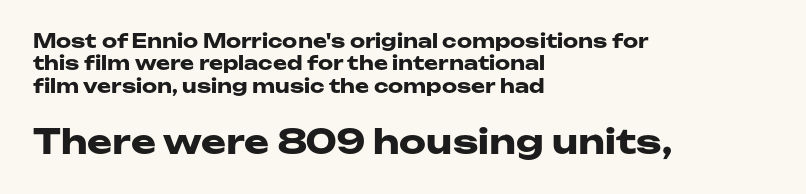
{"serif": "no", "italic": "no", "bold": "yes", "weight": "heavy", "width": "wide", "stroke_contrast": "low", "x_height": "medium", "monospaced": "no", "underline": "no", "align": "left", "line_spacing_ratio": 1.18, "letter_spacing": "normal", "letter_spacing_em": 0.0, "larger_block": "second", "size_ratio": 1.79, "glyph_px": 34}
